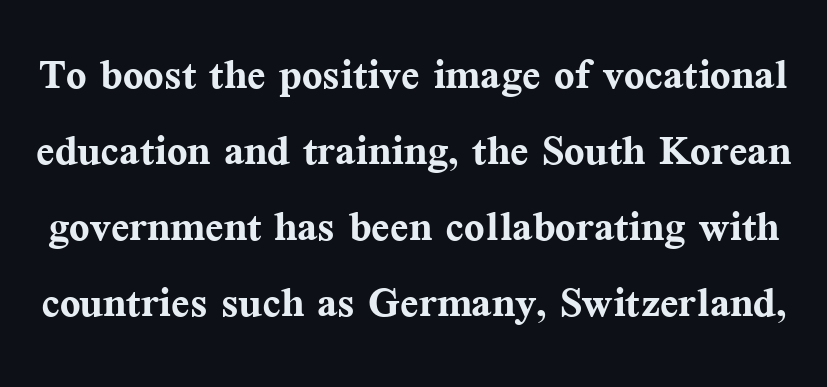
Q: Is the text bold? A: Yes.
Q: Is the text italic (slanted)? A: No, it is upright.
Q: Is the typeface a serif or a sans-serif typeface? A: Serif.
Q: Is the text underlined? A: No.
Q: Is the spacing between letters normal or unusually wide? A: Normal.
Q: Is the spacing between lines tight, normal or loose? A: Normal.
Q: Width (condensed, normal, or wide)? A: Normal.
Q: Stroke contrast? A: Medium.
Q: x-height? A: Medium.
Q: Monospaced? A: No.
